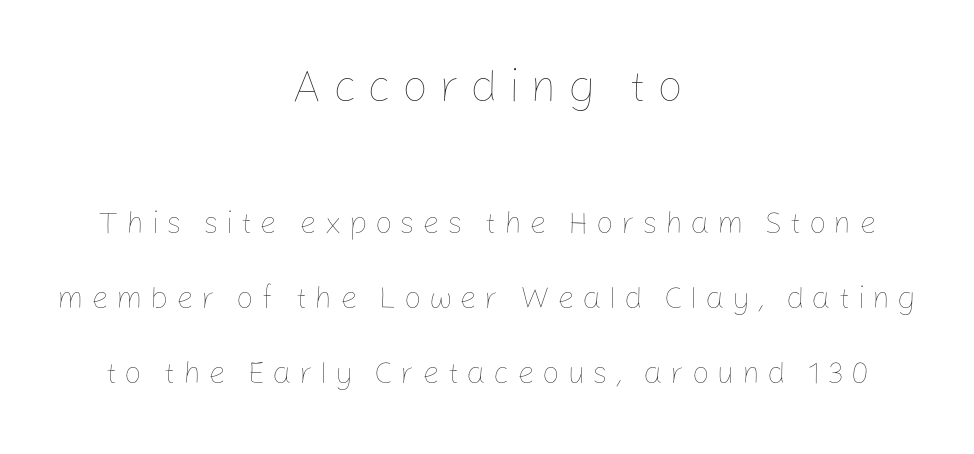
Q: Is the text bold? A: No.
Q: Is the text italic (slanted)? A: No, it is upright.
Q: Is the text underlined? A: No.
Q: How is the paragraph aligned? A: Centered.
Q: Is the spacing between letters normal or unusually wide? A: Unusually wide.
Q: Is the spacing between lines tight, normal or loose? A: Loose.
Q: Which block of text is set in a larger size, the first (top) or the second (bottom)? A: The first (top) one.
Q: Width (condensed, normal, or wide)? A: Normal.
Q: Stroke contrast? A: Low.
Q: x-height? A: Medium.
Q: Monospaced? A: No.
